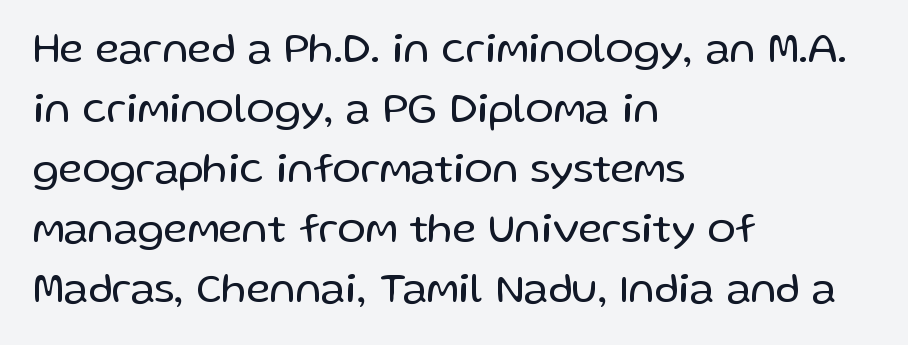
Q: Is the text bold? A: No.
Q: Is the text italic (slanted)? A: No, it is upright.
Q: Is the typeface a serif or a sans-serif typeface? A: Sans-serif.
Q: Is the text underlined? A: No.
Q: How is the paragraph aligned? A: Left-aligned.
Q: Is the spacing between letters normal or unusually wide? A: Normal.
Q: Is the spacing between lines tight, normal or loose? A: Normal.
Q: Width (condensed, normal, or wide)? A: Normal.
Q: Stroke contrast? A: Low.
Q: x-height? A: Medium.
Q: Monospaced? A: No.
